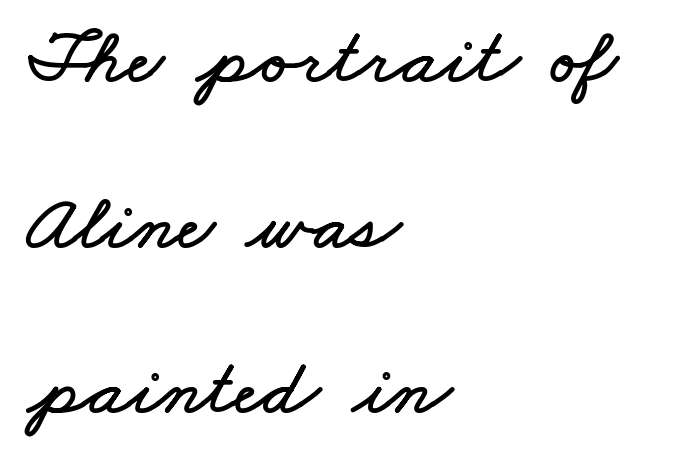
Q: Is the text underlined? A: No.
Q: How is the paragraph aligned? A: Left-aligned.
Q: Is the spacing between letters normal or unusually wide? A: Normal.
Q: Is the spacing between lines tight, normal or loose? A: Loose.
Q: Width (condensed, normal, or wide)? A: Wide.
Q: Stroke contrast? A: Low.
Q: x-height? A: Small.
Q: Monospaced? A: No.
